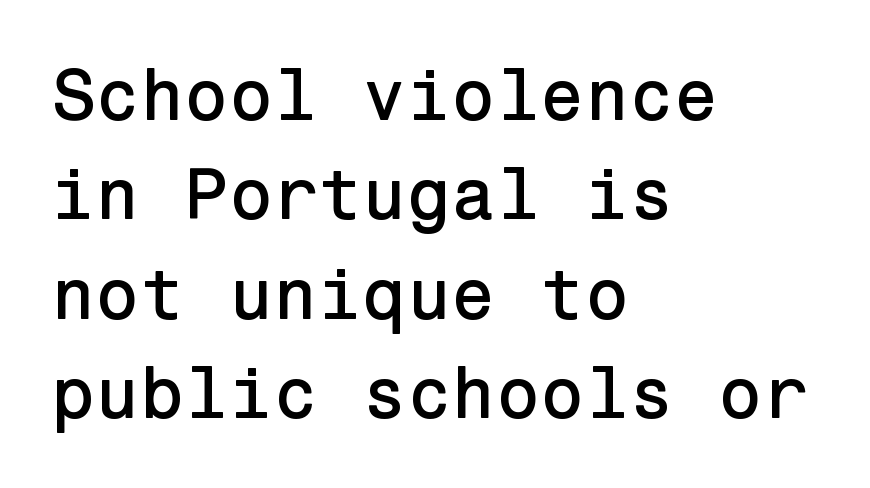
Q: Is the text italic (slanted)? A: No, it is upright.
Q: Is the typeface a serif or a sans-serif typeface? A: Sans-serif.
Q: Is the text underlined? A: No.
Q: How is the paragraph aligned? A: Left-aligned.
Q: Is the spacing between letters normal or unusually wide? A: Normal.
Q: Is the spacing between lines tight, normal or loose? A: Normal.
Q: Width (condensed, normal, or wide)? A: Normal.
Q: Stroke contrast? A: Low.
Q: x-height? A: Medium.
